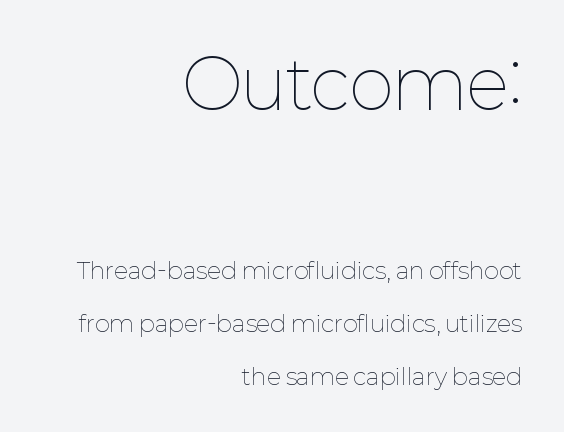
The image shows 69 px thin type, upright; set right-aligned, loose line spacing (2.3x), normal letter spacing, not underlined; the first (top) block is 3.0x larger; low stroke contrast and a medium x-height.
